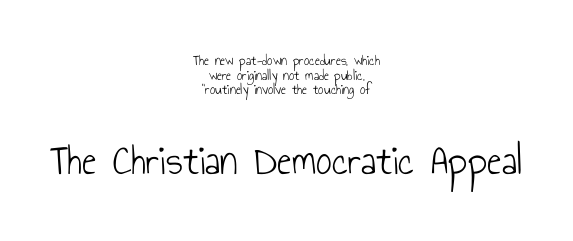
The image shows 44 px light, condensed sans-serif type, upright; set centered, tight line spacing (0.97x), normal letter spacing, not underlined; the second (bottom) block is 2.93x larger; low stroke contrast and a small x-height.
